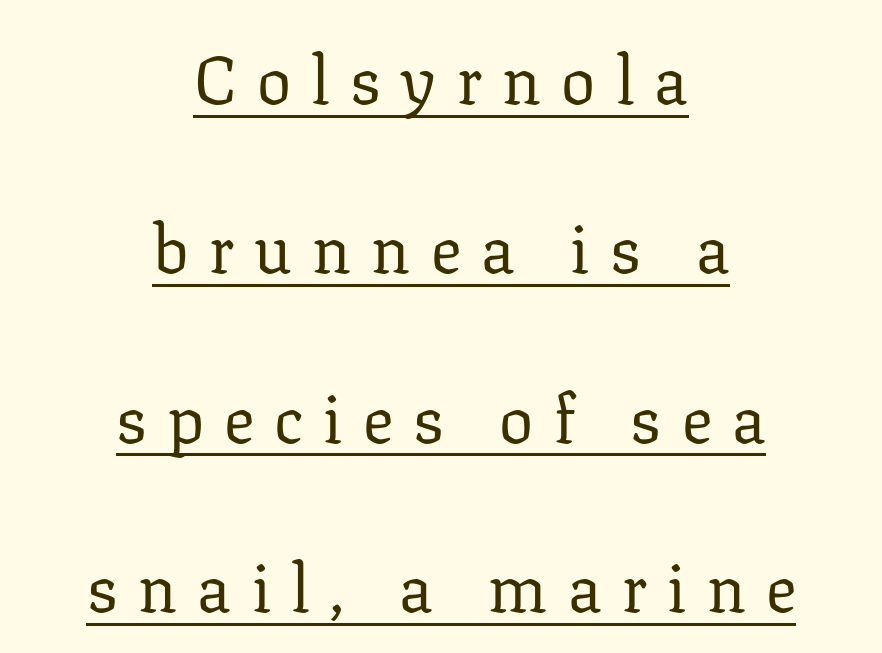
The image shows 68 px regular-weight serif type, upright; set centered, loose line spacing (2.49x), unusually wide letter spacing (+0.3 em), underlined; low stroke contrast and a medium x-height.
